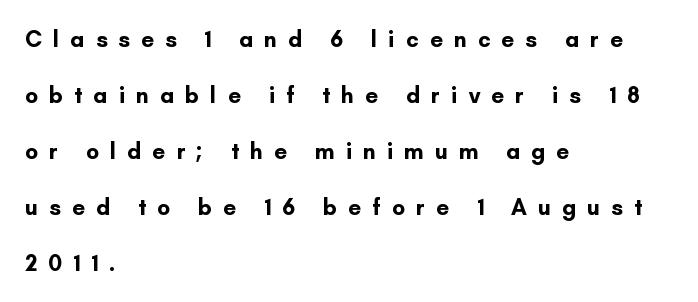
Plenty of ink on the page — the face is bold. The words here are not underlined. The line texture is sparse and dotted thanks to wide tracking. The passage is arranged the way most books set body copy — flush left. Every stem runs plumb, perpendicular to the baseline. Successive baselines arrive slowly, with a big drop between each.
